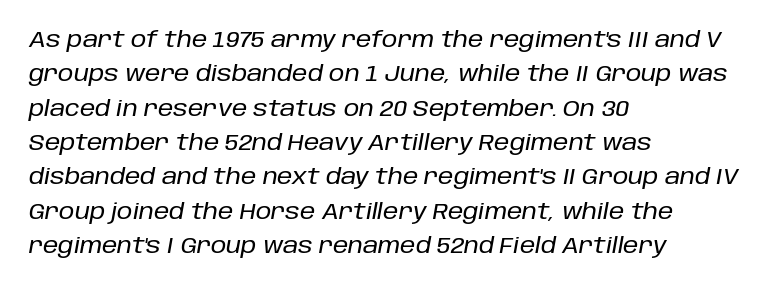
The image shows 22 px text type, italic (leaning right); set left-aligned, normal line spacing (1.56x), normal letter spacing, not underlined.
